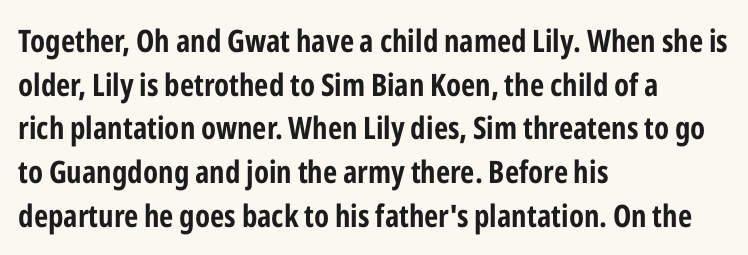
The face used here is proportionally spaced, like ordinary book or web type. Whoever set this chose a conventional vertical rhythm. Letter spacing: default. Letters rest on an invisible, unmarked baseline. Quick note: not italic, upright.
